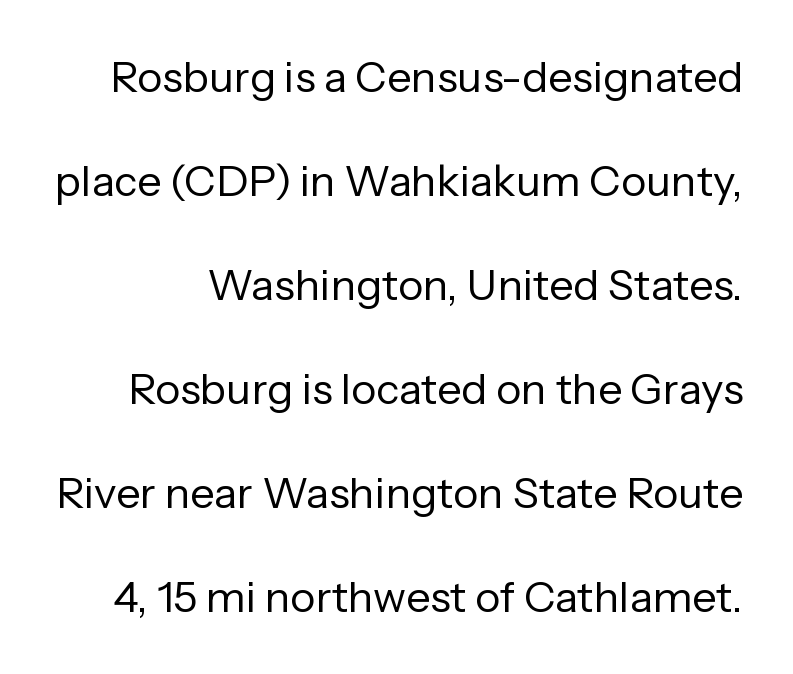
Q: Is the text bold? A: No.
Q: Is the text italic (slanted)? A: No, it is upright.
Q: Is the typeface a serif or a sans-serif typeface? A: Sans-serif.
Q: Is the text underlined? A: No.
Q: Is the spacing between letters normal or unusually wide? A: Normal.
Q: Is the spacing between lines tight, normal or loose? A: Loose.
Q: Width (condensed, normal, or wide)? A: Normal.
Q: Stroke contrast? A: Low.
Q: x-height? A: Medium.
Q: Monospaced? A: No.
